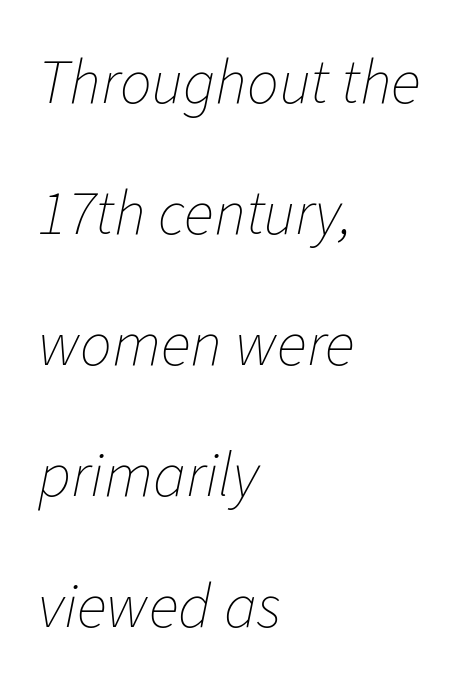
Proportional: the letters do not fall into vertical columns. The typeface has the unassuming heft of standard copy or less. The horizontal fit of the characters is conventional and even. Left-aligned paragraph, ragged on the right. Style check: oblique. Does the leading feel generous? Absolutely, it's lavish.
